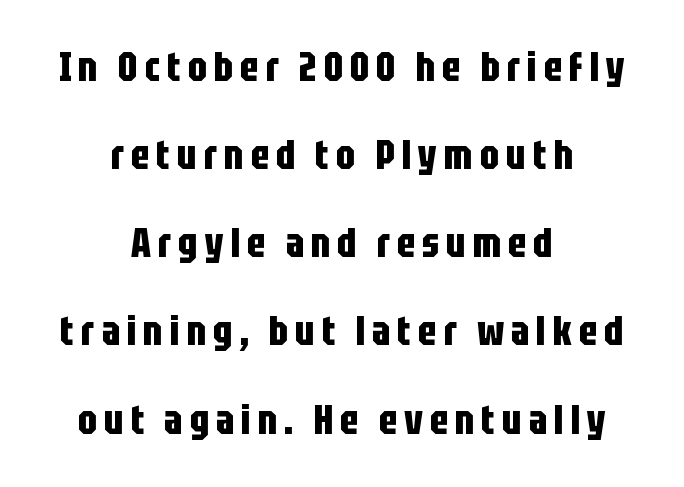
The image shows 41 px bold, condensed sans-serif type, upright; set centered, loose line spacing (2.15x), not underlined; low stroke contrast and a large x-height.
